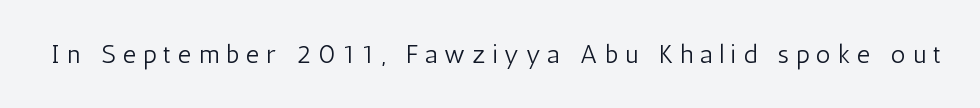
{"italic": "no", "bold": "no", "underline": "no", "letter_spacing": "wide", "letter_spacing_em": 0.26, "glyph_px": 26}
